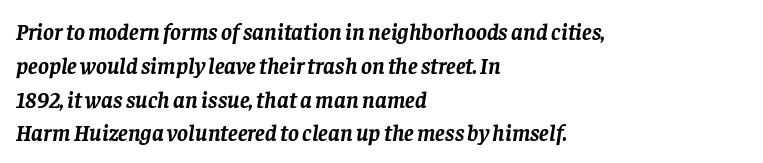
The image shows 23 px bold type, italic (leaning right); set left-aligned, normal line spacing (1.47x), normal letter spacing, not underlined.
